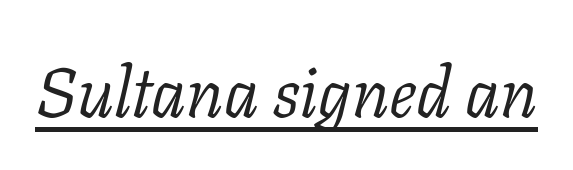
Q: Is the text bold? A: No.
Q: Is the text italic (slanted)? A: Yes, it leans right by about 11 degrees.
Q: Is the typeface a serif or a sans-serif typeface? A: Serif.
Q: Is the text underlined? A: Yes.
Q: Is the spacing between letters normal or unusually wide? A: Normal.
Q: Width (condensed, normal, or wide)? A: Normal.
Q: Stroke contrast? A: Low.
Q: x-height? A: Medium.
Q: Monospaced? A: No.
